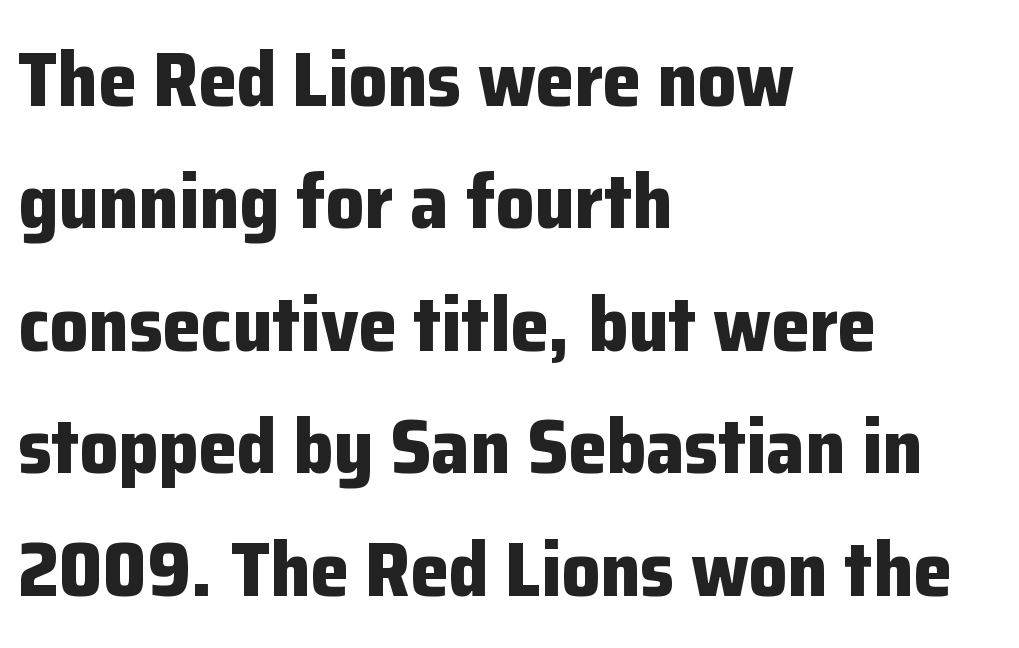
The image shows 77 px bold sans-serif type, upright; set left-aligned, normal line spacing (1.59x), normal letter spacing, not underlined; low stroke contrast and a medium x-height.
